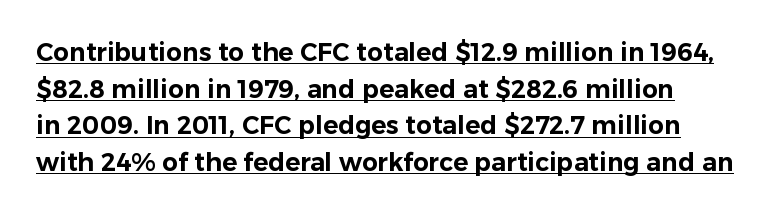
Q: Is the text italic (slanted)? A: No, it is upright.
Q: Is the text underlined? A: Yes.
Q: Is the spacing between letters normal or unusually wide? A: Normal.
Q: Is the spacing between lines tight, normal or loose? A: Normal.
